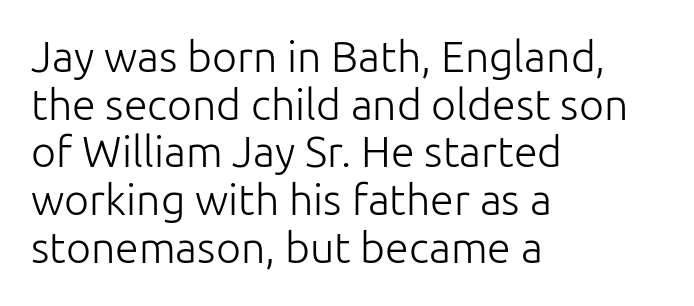
Very little white space separates one row of letters from the next. You could not count columns in this text — the font is proportionally spaced. Does the type have serifs? No, each stem ends abruptly. The glyphs are unaccompanied by any horizontal stroke below them. Ascenders rise straight up at ninety degrees. The weight tops out at a normal text grade.
